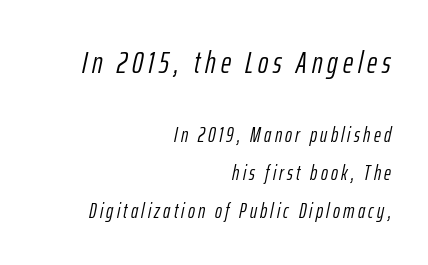
Q: Is the text bold? A: No.
Q: Is the text italic (slanted)? A: Yes, it leans right by about 12 degrees.
Q: Is the text underlined? A: No.
Q: How is the paragraph aligned? A: Right-aligned.
Q: Which block of text is set in a larger size, the first (top) or the second (bottom)? A: The first (top) one.
Q: Width (condensed, normal, or wide)? A: Condensed.
Q: Stroke contrast? A: Low.
Q: x-height? A: Medium.
Q: Monospaced? A: No.
